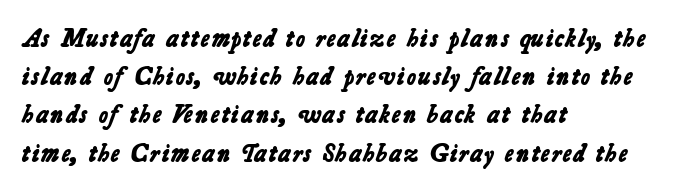
{"bold": "yes", "underline": "no", "align": "left", "line_spacing": "normal", "line_spacing_ratio": 1.53, "letter_spacing": "normal", "letter_spacing_em": 0.0, "glyph_px": 25}
